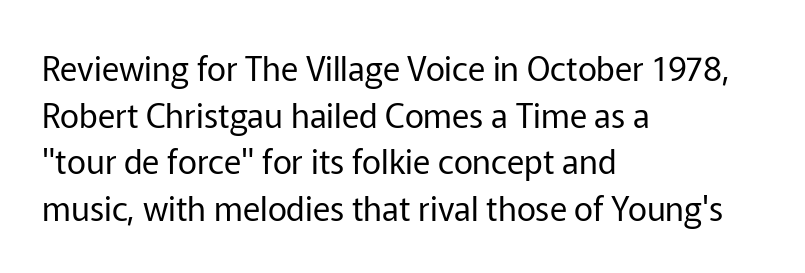
The face used here is rendered with its standard letterfit. This is not heavy type; no bold has been used. Underlining? Definitely not there. Vertically, the passage feels balanced, rows spaced as you'd expect. Think of a printed novel: that variable character pitch is what you see here. This sample uses an upright cut, with every glyph sitting square on the baseline.
